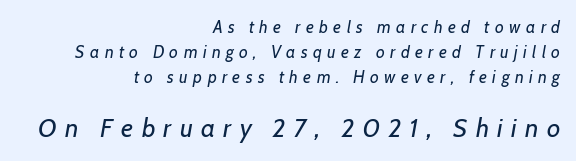
The image shows 26 px text type, italic (leaning right); set right-aligned, normal line spacing (1.46x), unusually wide letter spacing (+0.32 em), not underlined; the second (bottom) block is 1.53x larger.
